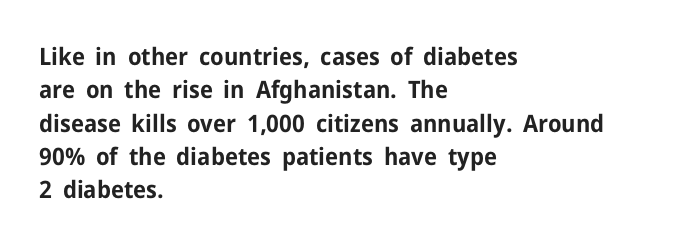
Q: Is the text bold? A: Yes.
Q: Is the text italic (slanted)? A: No, it is upright.
Q: Is the text underlined? A: No.
Q: How is the paragraph aligned? A: Left-aligned.
Q: Is the spacing between letters normal or unusually wide? A: Normal.
Q: Is the spacing between lines tight, normal or loose? A: Normal.
